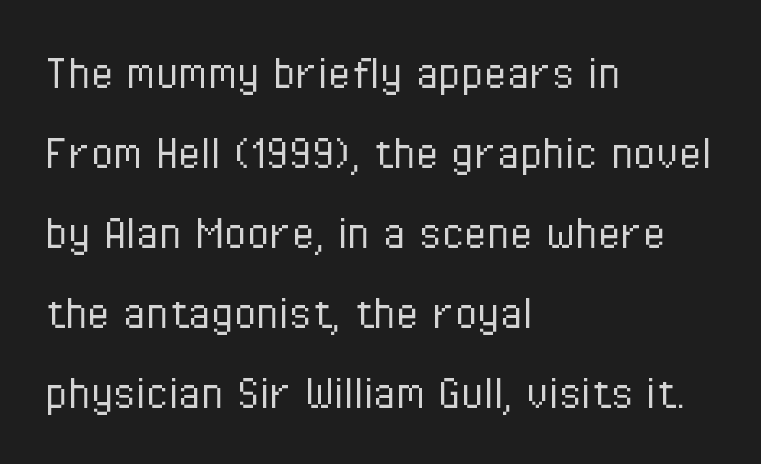
Q: Is the text bold? A: No.
Q: Is the text italic (slanted)? A: No, it is upright.
Q: Is the typeface a serif or a sans-serif typeface? A: Sans-serif.
Q: Is the text underlined? A: No.
Q: How is the paragraph aligned? A: Left-aligned.
Q: Is the spacing between letters normal or unusually wide? A: Normal.
Q: Is the spacing between lines tight, normal or loose? A: Normal.
Q: Width (condensed, normal, or wide)? A: Condensed.
Q: Stroke contrast? A: Low.
Q: x-height? A: Medium.
Q: Monospaced? A: No.
